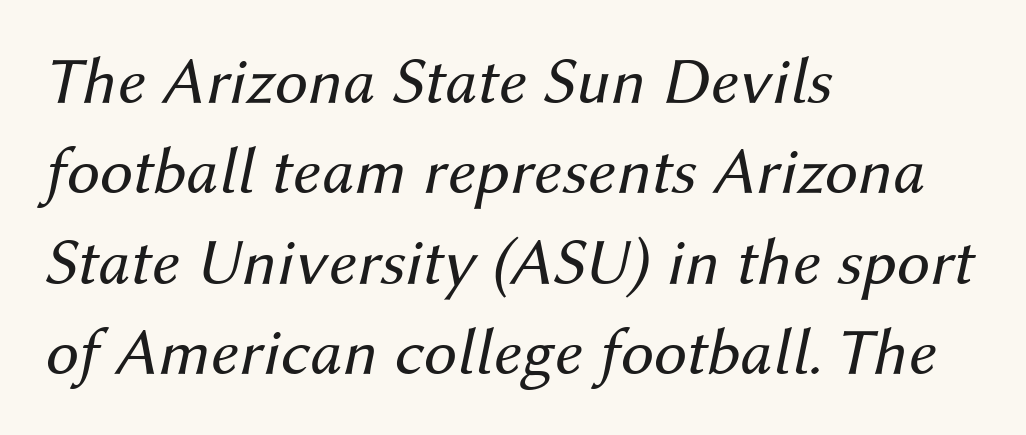
The image shows 67 px regular-weight type, italic (leaning right); set left-aligned, normal line spacing (1.35x), normal letter spacing, not underlined; medium stroke contrast and a medium x-height.
